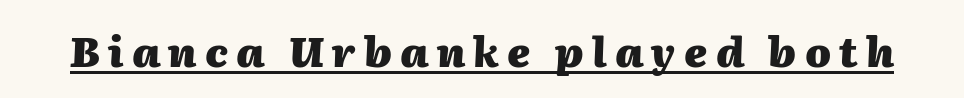
Q: Is the text bold? A: Yes.
Q: Is the text italic (slanted)? A: Yes, it leans right by about 2 degrees.
Q: Is the text underlined? A: Yes.
Q: Is the spacing between letters normal or unusually wide? A: Unusually wide.
Q: Width (condensed, normal, or wide)? A: Normal.
Q: Stroke contrast? A: Medium.
Q: x-height? A: Medium.
Q: Monospaced? A: No.
